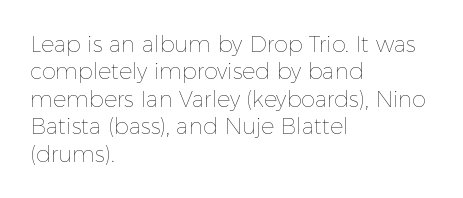
{"italic": "no", "bold": "no", "underline": "no", "align": "left", "line_spacing": "normal", "line_spacing_ratio": 1.25, "letter_spacing": "normal", "letter_spacing_em": 0.0, "glyph_px": 22}
